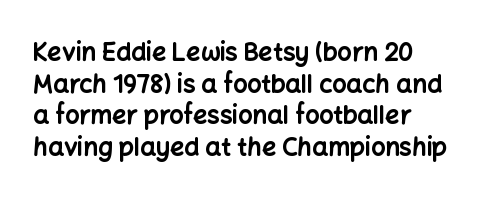
Q: Is the text bold? A: Yes.
Q: Is the text italic (slanted)? A: No, it is upright.
Q: Is the text underlined? A: No.
Q: Is the spacing between letters normal or unusually wide? A: Normal.
Q: Is the spacing between lines tight, normal or loose? A: Normal.
